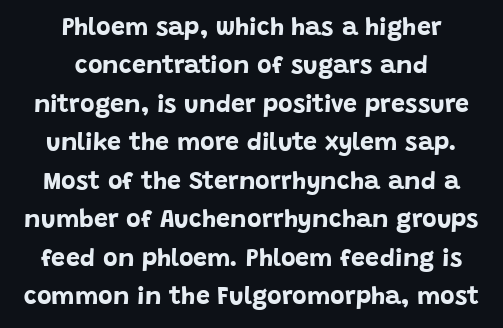
Ascenders rise straight up at ninety degrees. Letters rest on an invisible, unmarked baseline. The paragraph shown floats in the horizontal middle. The horizontal fit of the characters is conventional and even.
